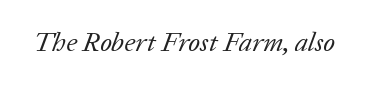
{"italic": "yes", "lean": "right", "slant_degrees": 20, "bold": "no", "underline": "no", "letter_spacing": "normal", "letter_spacing_em": 0.0, "glyph_px": 27}
